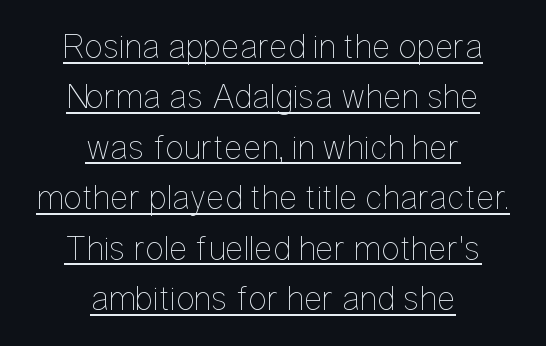
Q: Is the text bold? A: No.
Q: Is the text italic (slanted)? A: No, it is upright.
Q: Is the text underlined? A: Yes.
Q: How is the paragraph aligned? A: Centered.
Q: Is the spacing between letters normal or unusually wide? A: Normal.
Q: Is the spacing between lines tight, normal or loose? A: Normal.
Q: Width (condensed, normal, or wide)? A: Condensed.
Q: Stroke contrast? A: Low.
Q: x-height? A: Medium.
Q: Monospaced? A: No.
